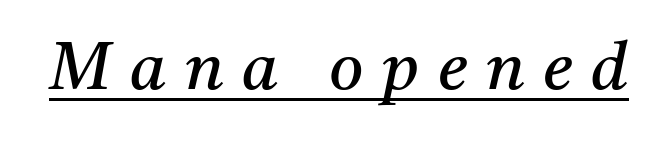
Q: Is the text bold? A: No.
Q: Is the text italic (slanted)? A: Yes, it leans right by about 11 degrees.
Q: Is the typeface a serif or a sans-serif typeface? A: Serif.
Q: Is the text underlined? A: Yes.
Q: Is the spacing between letters normal or unusually wide? A: Unusually wide.
Q: Width (condensed, normal, or wide)? A: Normal.
Q: Stroke contrast? A: Medium.
Q: x-height? A: Medium.
Q: Monospaced? A: No.
